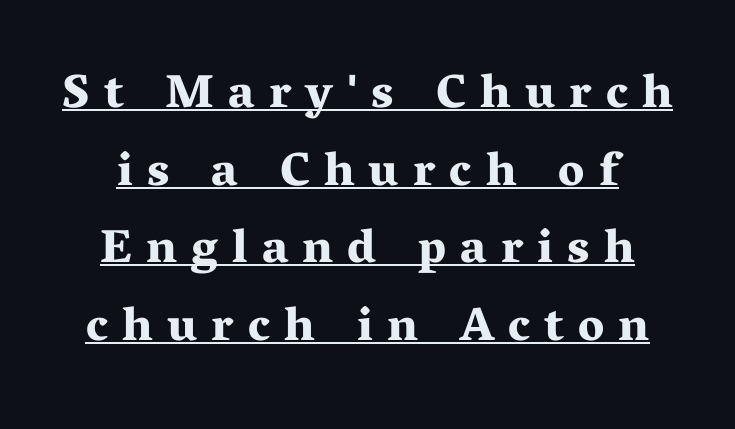
The image shows 47 px bold, wide serif type, upright; set centered, normal line spacing (1.65x), unusually wide letter spacing (+0.3 em), underlined; medium stroke contrast and a medium x-height.
